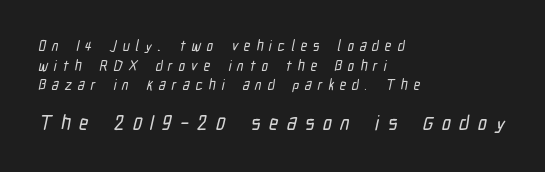
These lines stack with their left ends in a neat column. The area under the type is left untouched. Which chunk is bigger? The second one — the bottom block dwarfs the top. The line-height multiplier appears to be the usual default. Glyph-to-glyph distance is far greater than everyday printed text.
